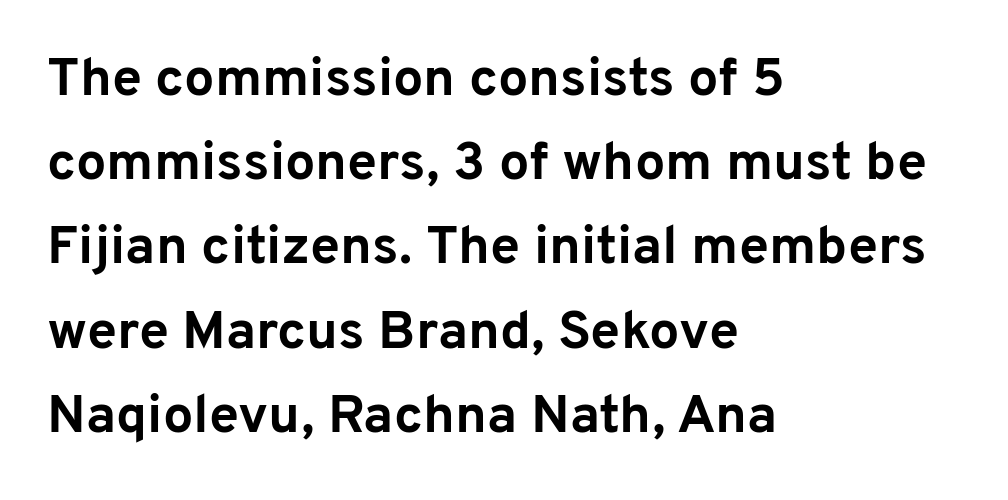
The image shows 54 px bold sans-serif type, upright; set left-aligned, normal line spacing (1.56x), normal letter spacing, not underlined; low stroke contrast and a medium x-height.
